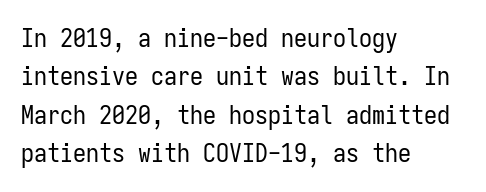
{"italic": "no", "bold": "no", "underline": "no", "align": "left", "line_spacing": "normal", "line_spacing_ratio": 1.48, "letter_spacing": "normal", "letter_spacing_em": 0.0, "glyph_px": 26}
